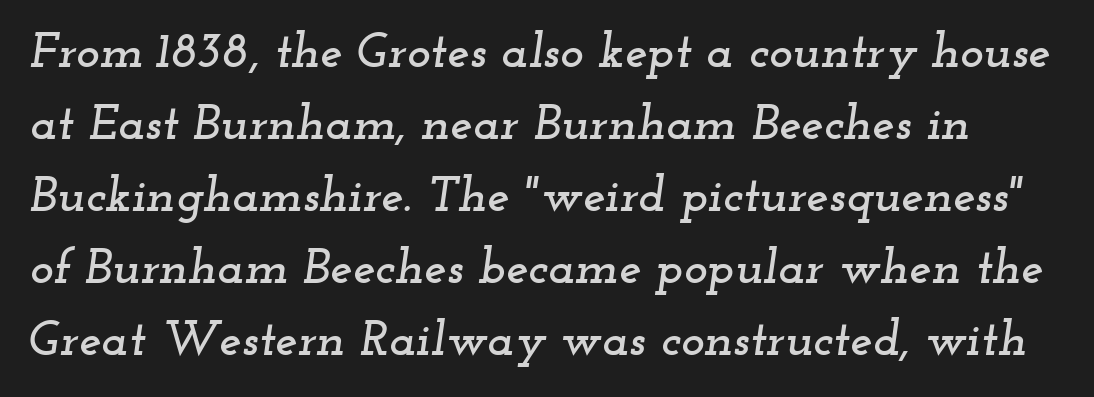
Q: Is the text italic (slanted)? A: Yes, it leans right by about 12 degrees.
Q: Is the typeface a serif or a sans-serif typeface? A: Serif.
Q: Is the text underlined? A: No.
Q: Is the spacing between letters normal or unusually wide? A: Normal.
Q: Is the spacing between lines tight, normal or loose? A: Normal.
Q: Width (condensed, normal, or wide)? A: Wide.
Q: Stroke contrast? A: Low.
Q: x-height? A: Small.
Q: Monospaced? A: No.
